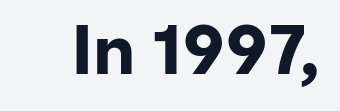
{"serif": "no", "italic": "no", "bold": "yes", "weight": "bold", "width": "normal", "stroke_contrast": "low", "x_height": "medium", "monospaced": "no", "underline": "no", "letter_spacing": "normal", "letter_spacing_em": 0.0, "glyph_px": 70}
